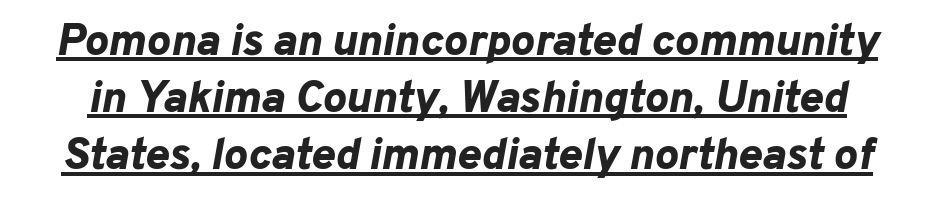
These lines are rendered in a variable-pitch font. I'd describe the lettering as bold — thick and assertive. You can see a thin bar hugging the bottom of the glyphs. Characters follow at the spacing the type designer built in. These lines were composed using italics.
